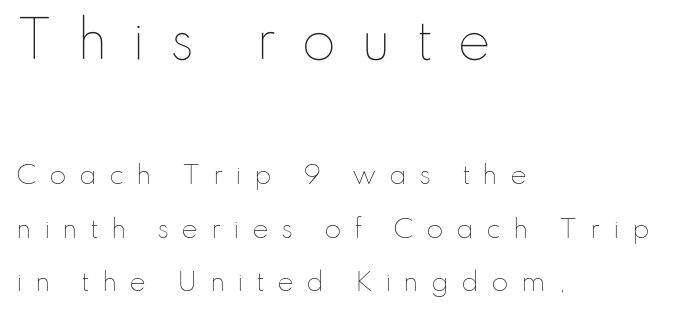
Q: Is the text bold? A: No.
Q: Is the text italic (slanted)? A: No, it is upright.
Q: Is the text underlined? A: No.
Q: How is the paragraph aligned? A: Left-aligned.
Q: Is the spacing between letters normal or unusually wide? A: Unusually wide.
Q: Is the spacing between lines tight, normal or loose? A: Loose.
Q: Which block of text is set in a larger size, the first (top) or the second (bottom)? A: The first (top) one.
Q: Width (condensed, normal, or wide)? A: Normal.
Q: Stroke contrast? A: Low.
Q: x-height? A: Small.
Q: Monospaced? A: No.
